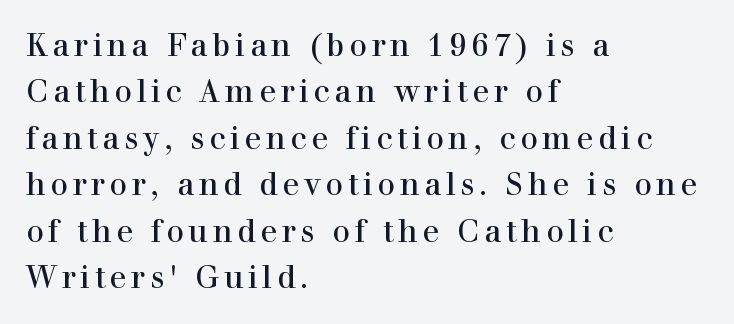
Glance below the letters and you will spot only blank space. In terms of posture, this sample is upright. Baseline-to-baseline distance is the conventional proportion of letter height. This is serif lettering, the kind often seen in printed books. This sample is left-justified, so line endings fall wherever the words run out.
